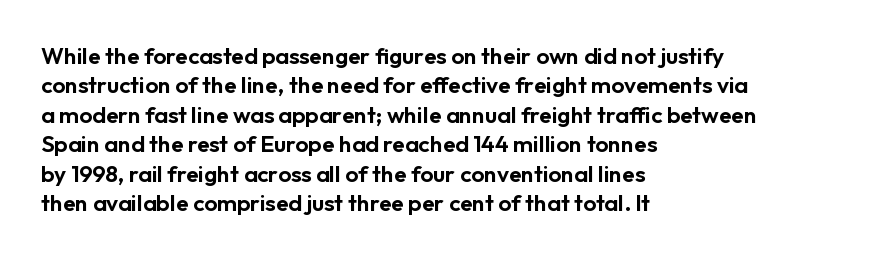
One-word summary of the alignment: left. Posture: vertical. The tracking reads as untouched default to a designer's eye. Each row of text sits above clean, open space. Does the leading feel generous? No, just average.
